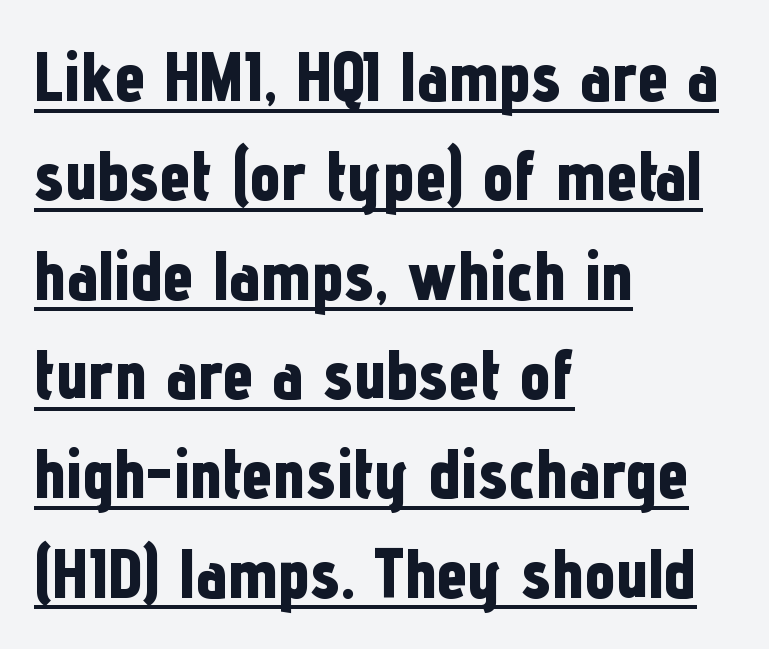
Examine the stroke ends and you'll find no serifs. You could not count columns in this text — the font is proportionally spaced. You can tell it's not italic because the verticals are truly vertical. How are the letters spaced? Ordinarily, with no added tracking. Normally led — the rows are evenly, conventionally spaced. The passage is arranged the way most books set body copy — flush left.
